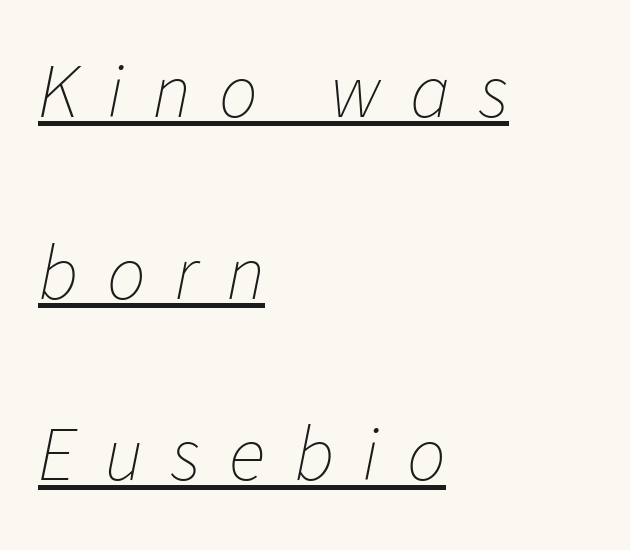
Q: Is the text bold? A: No.
Q: Is the text italic (slanted)? A: Yes, it leans right by about 11 degrees.
Q: Is the text underlined? A: Yes.
Q: How is the paragraph aligned? A: Left-aligned.
Q: Is the spacing between letters normal or unusually wide? A: Unusually wide.
Q: Is the spacing between lines tight, normal or loose? A: Loose.
Q: Width (condensed, normal, or wide)? A: Normal.
Q: Stroke contrast? A: Low.
Q: x-height? A: Medium.
Q: Monospaced? A: No.
